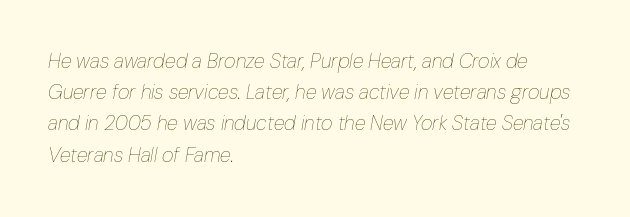
{"italic": "yes", "lean": "right", "slant_degrees": 10, "bold": "no", "underline": "no", "align": "left", "line_spacing": "normal", "line_spacing_ratio": 1.56, "letter_spacing": "normal", "letter_spacing_em": 0.0, "glyph_px": 20}
